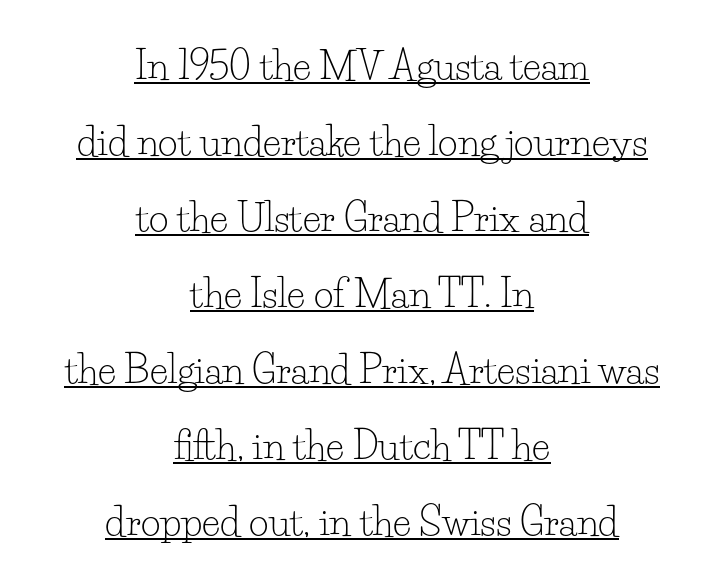
{"serif": "yes", "italic": "no", "bold": "no", "weight": "light", "width": "normal", "stroke_contrast": "low", "x_height": "small", "monospaced": "no", "underline": "yes", "align": "center", "line_spacing": "loose", "line_spacing_ratio": 2.0, "letter_spacing": "normal", "letter_spacing_em": 0.0, "glyph_px": 38}
